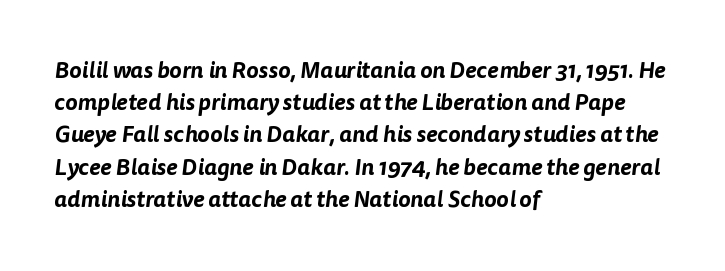
{"underline": "no", "align": "left", "line_spacing": "normal", "line_spacing_ratio": 1.4, "letter_spacing": "normal", "letter_spacing_em": 0.0, "glyph_px": 23}
